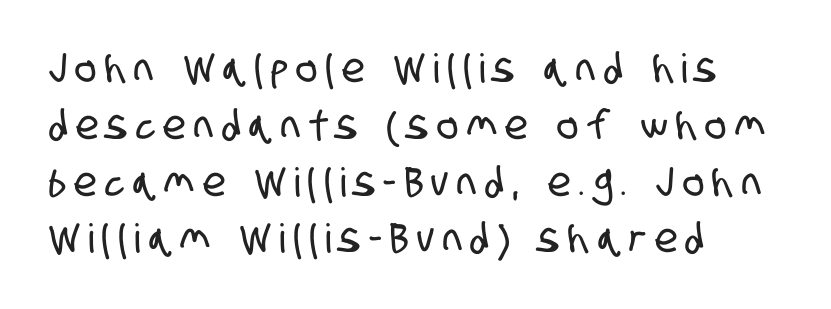
{"serif": "no", "width": "condensed", "stroke_contrast": "low", "x_height": "large", "monospaced": "no", "underline": "no", "align": "left", "line_spacing": "normal", "line_spacing_ratio": 1.42, "letter_spacing": "wide", "letter_spacing_em": 0.22, "glyph_px": 40}
